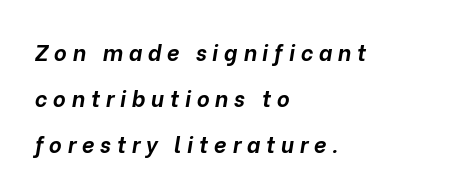
The image shows 22 px bold type, italic (leaning right); set left-aligned, loose line spacing (2.1x), unusually wide letter spacing (+0.26 em), not underlined.
